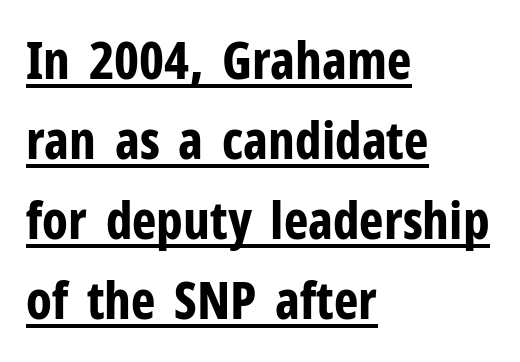
Every stem runs plumb, perpendicular to the baseline. Typeset ragged right — the left edge is the straight one. Honestly, the underline is the first thing you notice here. The type is set solid horizontally, with unmodified tracking. The lines sit at an ordinary, default distance from one another.
